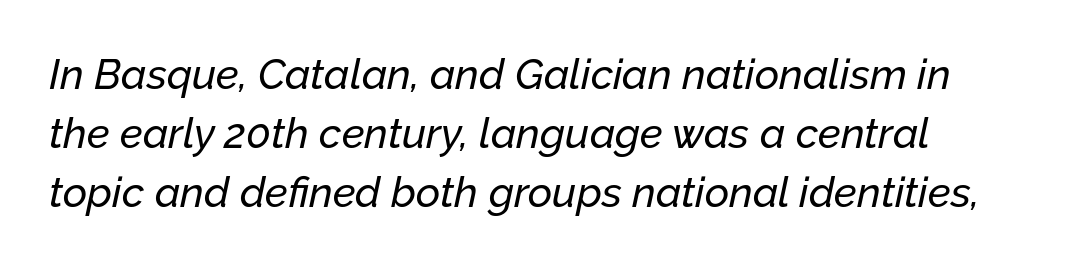
The image shows 42 px text type, italic (leaning right); set normal line spacing (1.41x), normal letter spacing, not underlined; low stroke contrast and a medium x-height.
